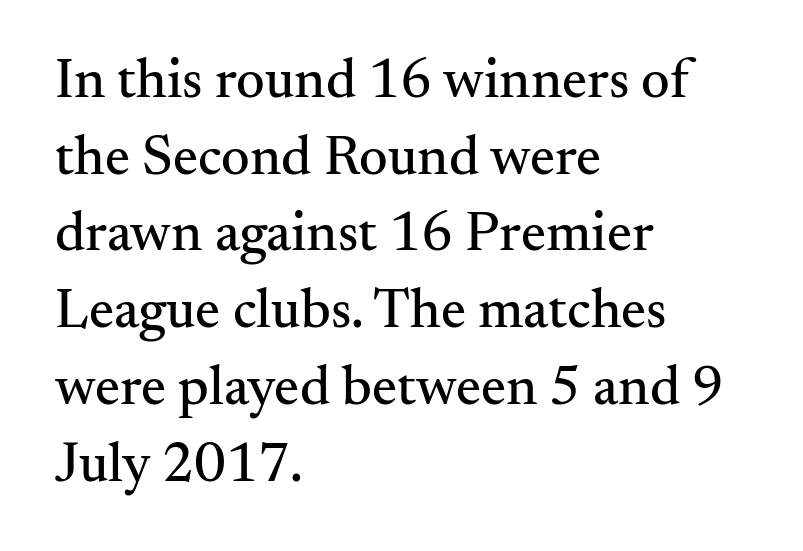
{"serif": "yes", "italic": "no", "width": "normal", "stroke_contrast": "medium", "x_height": "small", "monospaced": "no", "underline": "no", "align": "left", "line_spacing": "normal", "line_spacing_ratio": 1.37, "letter_spacing": "normal", "letter_spacing_em": 0.0, "glyph_px": 56}
